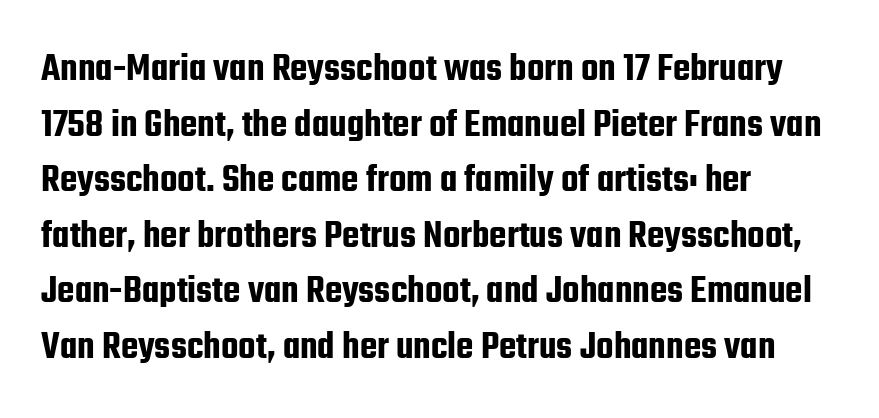
The font's upright variant was chosen for this text. Observe the ordinary spacing: letters are neighbours, not strangers. Normally led — the rows are evenly, conventionally spaced. Caption: multi-line text, flush left, ragged right.
